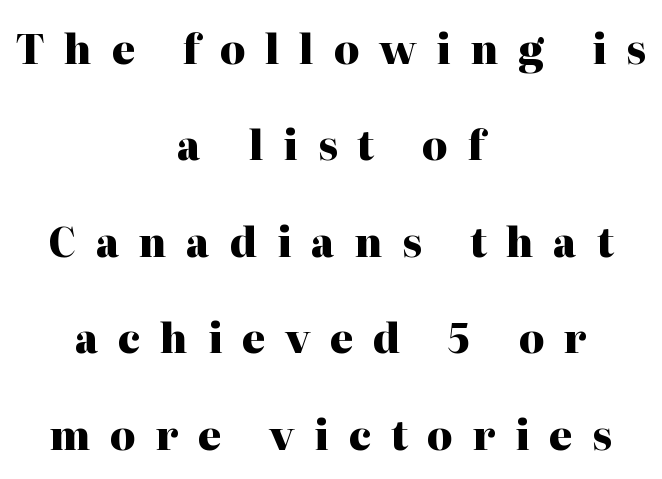
Q: Is the text bold? A: Yes.
Q: Is the text italic (slanted)? A: No, it is upright.
Q: Is the typeface a serif or a sans-serif typeface? A: Serif.
Q: Is the text underlined? A: No.
Q: How is the paragraph aligned? A: Centered.
Q: Is the spacing between letters normal or unusually wide? A: Unusually wide.
Q: Is the spacing between lines tight, normal or loose? A: Loose.
Q: Width (condensed, normal, or wide)? A: Normal.
Q: Stroke contrast? A: High.
Q: x-height? A: Medium.
Q: Monospaced? A: No.
